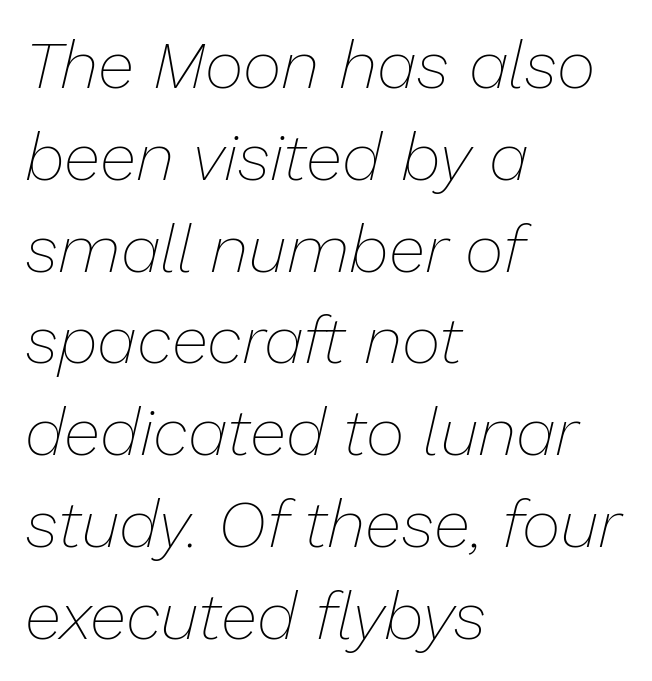
{"italic": "yes", "lean": "right", "slant_degrees": 13, "bold": "no", "weight": "thin", "width": "normal", "stroke_contrast": "low", "x_height": "medium", "monospaced": "no", "underline": "no", "align": "left", "line_spacing": "normal", "line_spacing_ratio": 1.37, "letter_spacing": "normal", "letter_spacing_em": 0.0, "glyph_px": 67}
